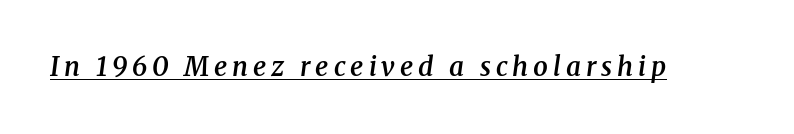
{"italic": "yes", "lean": "right", "slant_degrees": 8, "bold": "semi", "underline": "yes", "glyph_px": 26}
